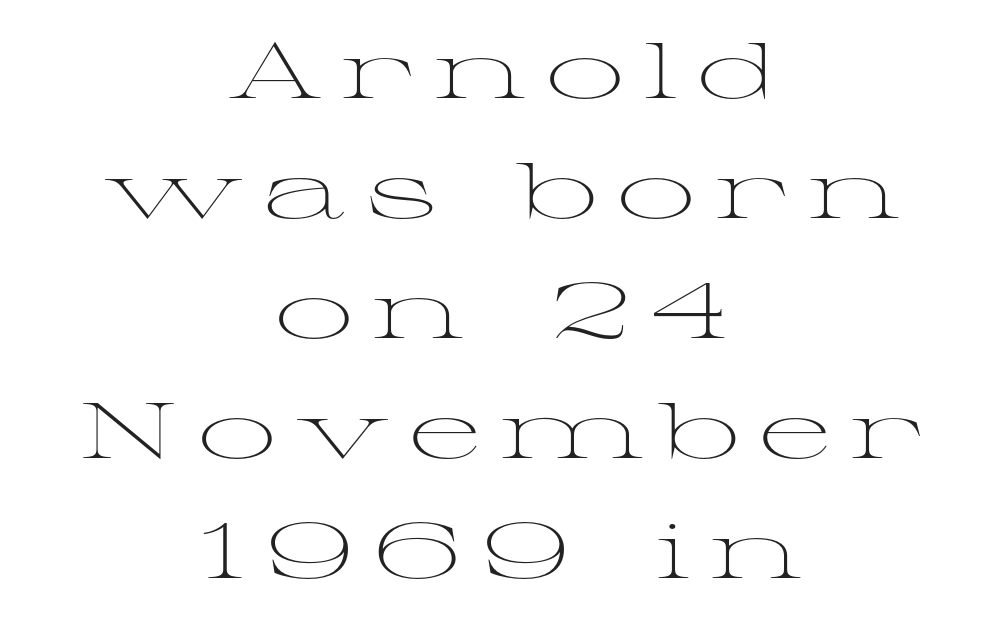
Here the glyphs are tracked loosely, breaking word shapes into spaced letters. The rows are spaced the way most documents space them. This reads as an unemphasized weight, regular at the heaviest. These lines are rendered in a variable-pitch font.
